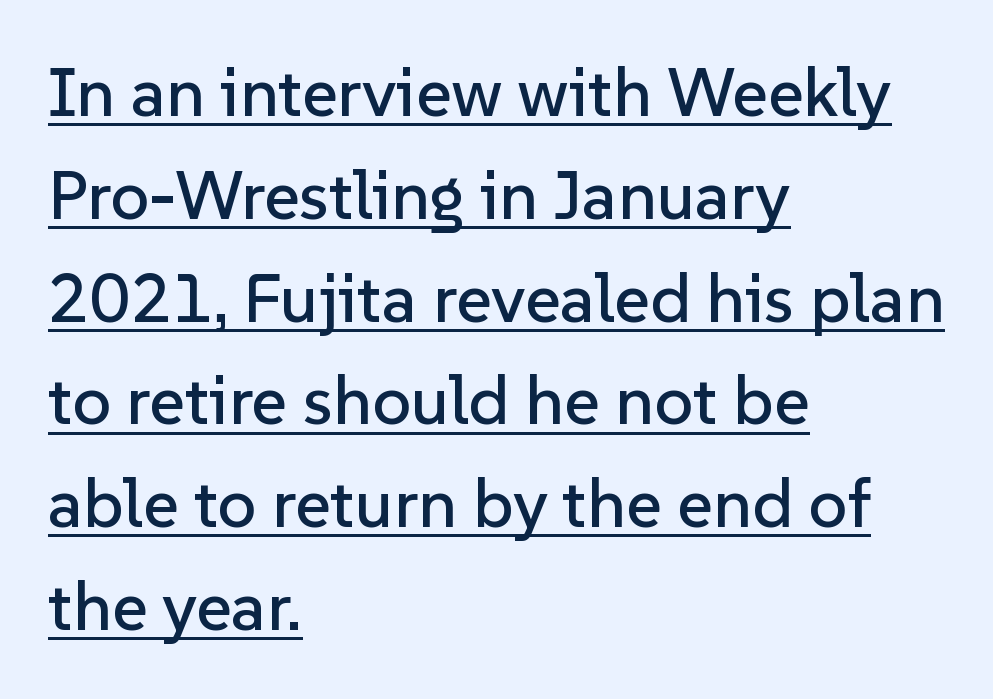
{"serif": "no", "italic": "no", "width": "normal", "stroke_contrast": "low", "x_height": "medium", "monospaced": "no", "underline": "yes", "align": "left", "line_spacing": "normal", "line_spacing_ratio": 1.49, "letter_spacing": "normal", "letter_spacing_em": 0.0, "glyph_px": 69}
